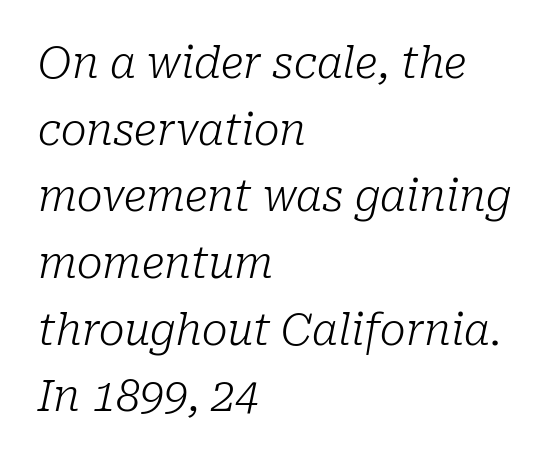
Q: Is the text bold? A: No.
Q: Is the text italic (slanted)? A: Yes, it leans right by about 10 degrees.
Q: Is the typeface a serif or a sans-serif typeface? A: Serif.
Q: Is the text underlined? A: No.
Q: How is the paragraph aligned? A: Left-aligned.
Q: Is the spacing between letters normal or unusually wide? A: Normal.
Q: Is the spacing between lines tight, normal or loose? A: Normal.
Q: Width (condensed, normal, or wide)? A: Normal.
Q: Stroke contrast? A: Low.
Q: x-height? A: Medium.
Q: Monospaced? A: No.
